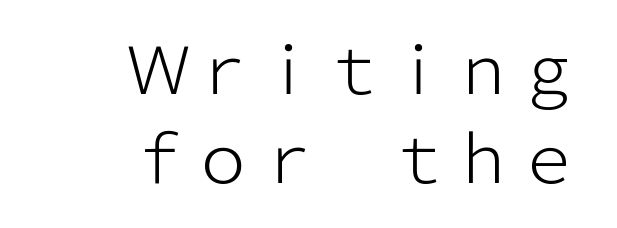
{"serif": "no", "italic": "no", "bold": "no", "weight": "light", "width": "normal", "stroke_contrast": "low", "x_height": "medium", "monospaced": "no", "underline": "no", "align": "right", "line_spacing": "normal", "line_spacing_ratio": 1.37, "letter_spacing": "normal", "letter_spacing_em": 0.0, "glyph_px": 65}
